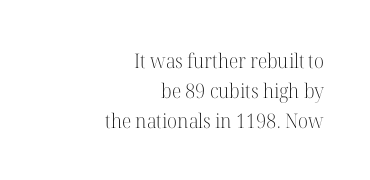
The image shows 20 px text type, upright; set right-aligned, normal line spacing (1.49x), normal letter spacing, not underlined.
